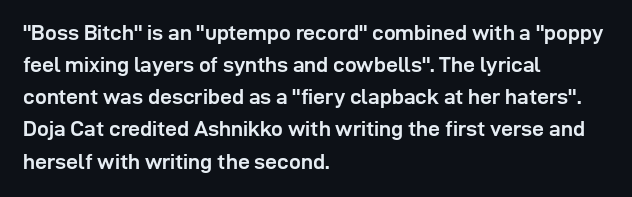
Tracking value appears to be zero — textbook default spacing. Is the type bold? Yes — the strokes are clearly thick and heavy. The block of text has a typical density, with ordinary space between rows. The rag falls on the right side of this text block. Words float on clear page, feet unadorned.
